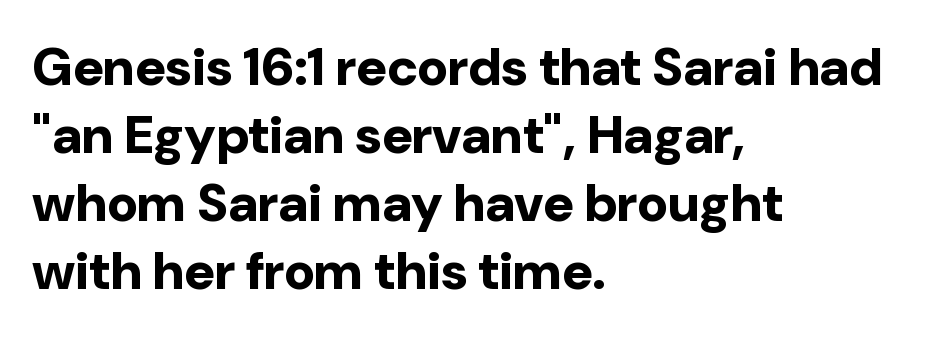
{"serif": "no", "italic": "no", "bold": "yes", "weight": "bold", "width": "normal", "stroke_contrast": "low", "x_height": "medium", "monospaced": "no", "underline": "no", "align": "left", "line_spacing": "normal", "line_spacing_ratio": 1.28, "letter_spacing": "normal", "letter_spacing_em": 0.0, "glyph_px": 53}
